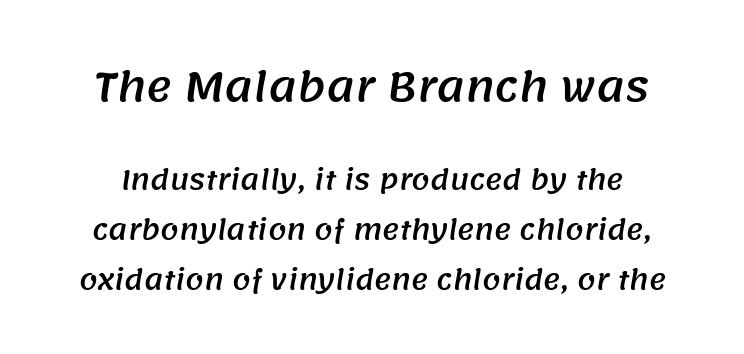
The image shows 39 px sans-serif type; set loose line spacing (1.92x), normal letter spacing, not underlined; the first (top) block is 1.5x larger; medium stroke contrast and a large x-height.
